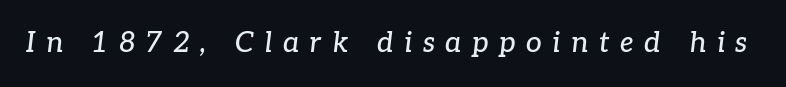
The image shows 28 px serif type, italic (leaning right); set unusually wide letter spacing (+0.38 em), not underlined; low stroke contrast and a medium x-height.
